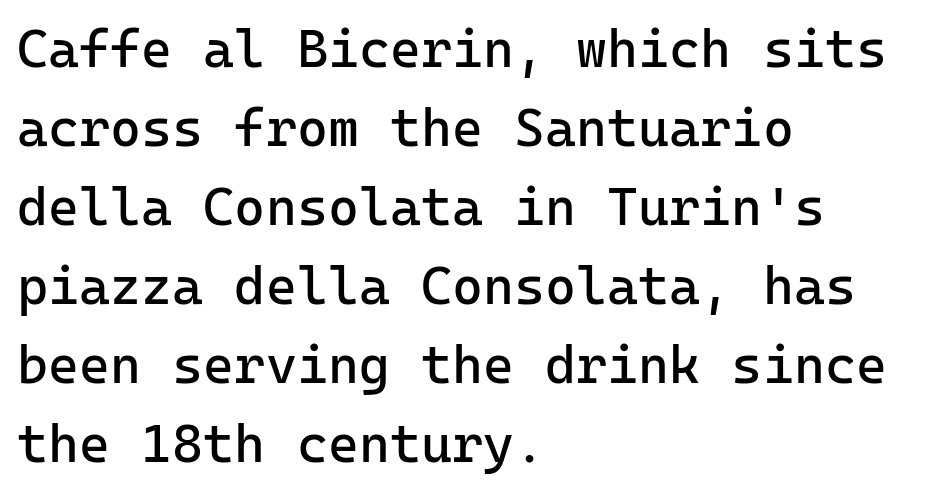
{"serif": "no", "italic": "no", "bold": "no", "weight": "regular", "width": "normal", "stroke_contrast": "low", "x_height": "medium", "underline": "no", "align": "left", "line_spacing": "normal", "line_spacing_ratio": 1.49, "letter_spacing": "normal", "letter_spacing_em": 0.0, "glyph_px": 53}
